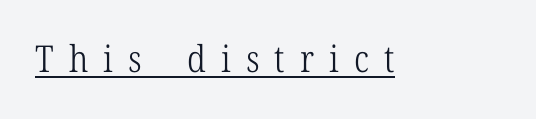
Has an underline been added? It has. Weight: regular or lighter. A roman cut, with each character standing at attention. Serifs: yes, visible at the terminals of the letterforms. The letterforms stand isolated, each surrounded by extra space. Character widths vary here, with narrow letters taking less room than wide ones.
